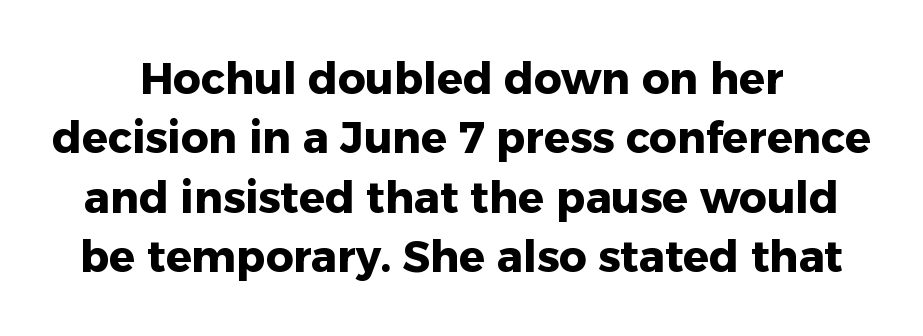
The image shows 43 px heavy sans-serif type, upright; set normal line spacing (1.38x), normal letter spacing, not underlined; low stroke contrast and a medium x-height.
